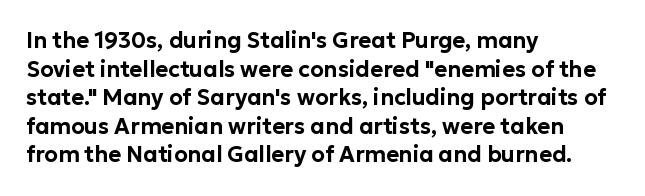
The image shows 22 px text type, upright; set left-aligned, normal line spacing (1.3x), normal letter spacing, not underlined.
